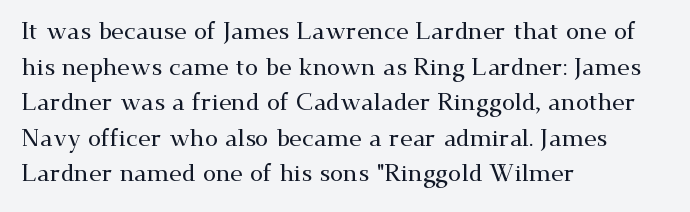
{"italic": "no", "underline": "no", "align": "left", "line_spacing": "normal", "line_spacing_ratio": 1.48, "letter_spacing": "normal", "letter_spacing_em": 0.0, "glyph_px": 24}
